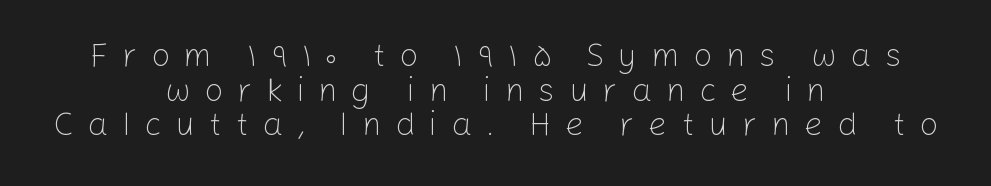
Q: Is the text bold? A: No.
Q: Is the text italic (slanted)? A: No, it is upright.
Q: Is the typeface a serif or a sans-serif typeface? A: Sans-serif.
Q: Is the text underlined? A: No.
Q: How is the paragraph aligned? A: Centered.
Q: Is the spacing between letters normal or unusually wide? A: Unusually wide.
Q: Is the spacing between lines tight, normal or loose? A: Tight.
Q: Width (condensed, normal, or wide)? A: Normal.
Q: Stroke contrast? A: Low.
Q: x-height? A: Medium.
Q: Monospaced? A: No.
